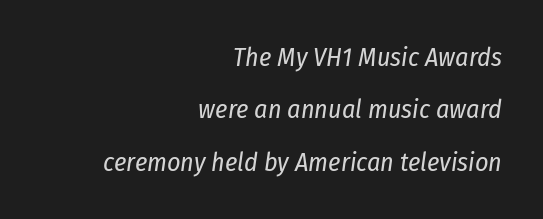
Only glyphs here, with clear space below each row. Interline gaps are noticeably wide in this sample. Here the glyphs are tracked normally, forming tight word shapes. The text block is weighted toward the right margin, trailing off unevenly leftward. This reads as an unemphasized weight, regular at the heaviest.
